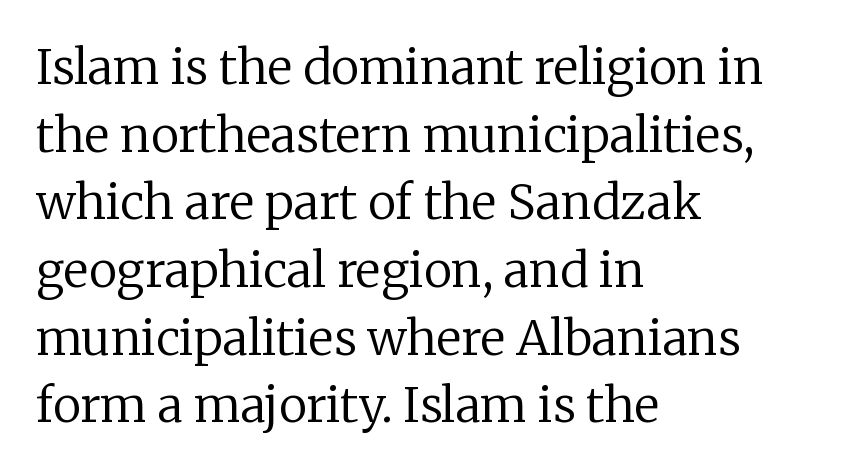
{"serif": "yes", "italic": "no", "bold": "no", "weight": "regular", "width": "normal", "stroke_contrast": "low", "x_height": "medium", "monospaced": "no", "underline": "no", "align": "left", "line_spacing": "normal", "line_spacing_ratio": 1.41, "letter_spacing": "normal", "letter_spacing_em": 0.0, "glyph_px": 48}
